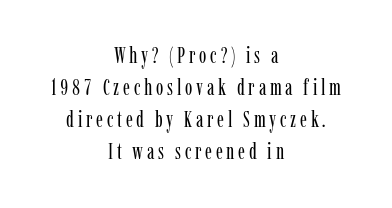
Q: Is the text bold? A: No.
Q: Is the text italic (slanted)? A: No, it is upright.
Q: Is the text underlined? A: No.
Q: How is the paragraph aligned? A: Centered.
Q: Is the spacing between lines tight, normal or loose? A: Normal.
